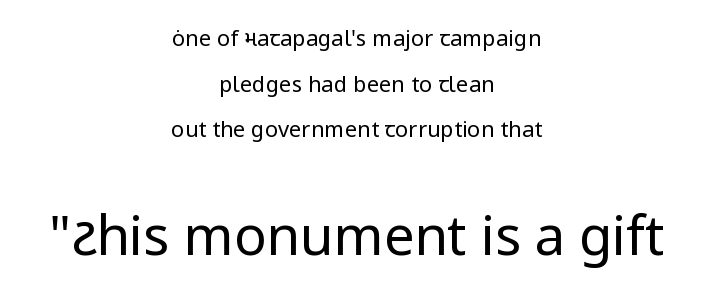
{"serif": "no", "italic": "no", "bold": "no", "weight": "regular", "width": "normal", "stroke_contrast": "low", "x_height": "medium", "monospaced": "no", "underline": "no", "align": "center", "line_spacing": "loose", "line_spacing_ratio": 2.07, "letter_spacing": "normal", "letter_spacing_em": 0.0, "larger_block": "second", "size_ratio": 2.45, "glyph_px": 54}
